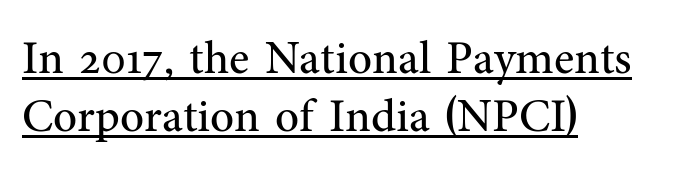
Q: Is the text bold? A: No.
Q: Is the text italic (slanted)? A: No, it is upright.
Q: Is the typeface a serif or a sans-serif typeface? A: Serif.
Q: Is the text underlined? A: Yes.
Q: How is the paragraph aligned? A: Left-aligned.
Q: Is the spacing between letters normal or unusually wide? A: Normal.
Q: Width (condensed, normal, or wide)? A: Normal.
Q: Stroke contrast? A: Medium.
Q: x-height? A: Medium.
Q: Monospaced? A: No.
